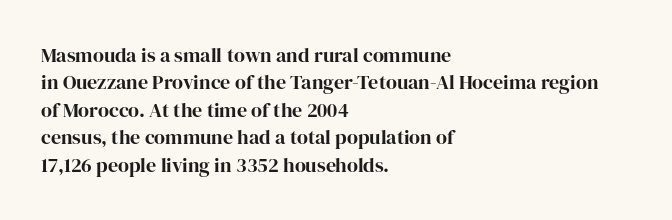
{"italic": "no", "underline": "no", "align": "left", "line_spacing": "normal", "line_spacing_ratio": 1.37, "letter_spacing": "normal", "letter_spacing_em": 0.0, "glyph_px": 20}
